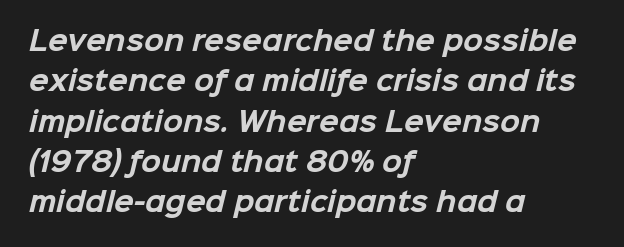
Plenty of ink on the page — the face is bold. Nobody drew a line under any word here. Horizontally, the lines are justified to the leading edge only. The rows are spaced the way most documents space them.
